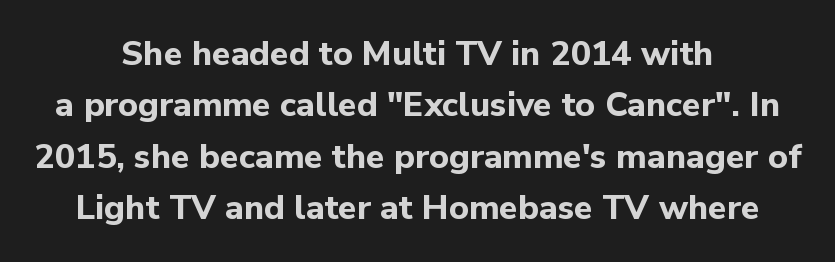
{"serif": "no", "italic": "no", "bold": "yes", "weight": "bold", "width": "normal", "stroke_contrast": "low", "x_height": "medium", "monospaced": "no", "underline": "no", "align": "center", "line_spacing": "normal", "line_spacing_ratio": 1.51, "letter_spacing": "normal", "letter_spacing_em": 0.0, "glyph_px": 34}
